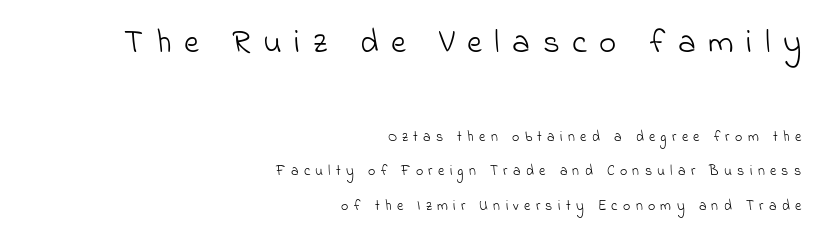
{"serif": "no", "bold": "no", "weight": "light", "width": "normal", "stroke_contrast": "low", "x_height": "small", "monospaced": "no", "underline": "no", "align": "right", "line_spacing": "loose", "line_spacing_ratio": 2.47, "letter_spacing": "wide", "letter_spacing_em": 0.38, "larger_block": "first", "size_ratio": 2.36, "glyph_px": 33}
